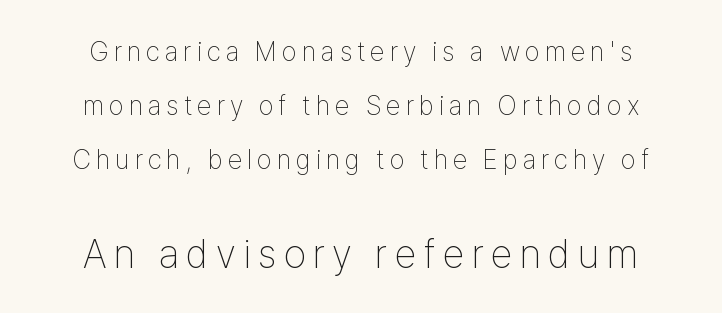
Q: Is the text bold? A: No.
Q: Is the text italic (slanted)? A: No, it is upright.
Q: Is the typeface a serif or a sans-serif typeface? A: Sans-serif.
Q: Is the text underlined? A: No.
Q: Is the spacing between lines tight, normal or loose? A: Loose.
Q: Which block of text is set in a larger size, the first (top) or the second (bottom)? A: The second (bottom) one.
Q: Width (condensed, normal, or wide)? A: Condensed.
Q: Stroke contrast? A: Low.
Q: x-height? A: Medium.
Q: Monospaced? A: No.
